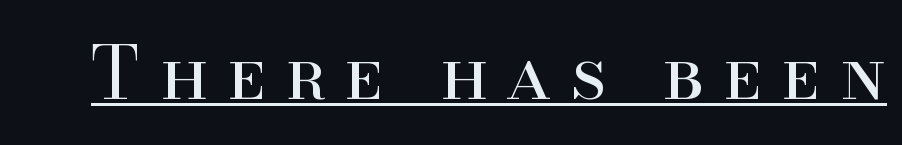
The image shows 73 px regular-weight serif type, upright; set unusually wide letter spacing (+0.26 em), underlined; high stroke contrast and a small x-height.
